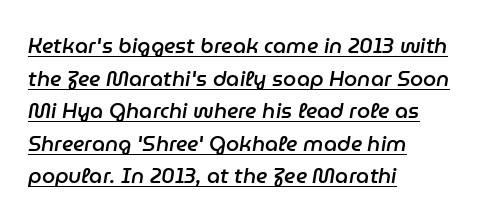
{"italic": "yes", "lean": "right", "slant_degrees": 9, "bold": "semi", "underline": "yes", "align": "left", "line_spacing": "normal", "line_spacing_ratio": 1.55, "letter_spacing": "normal", "letter_spacing_em": 0.0, "glyph_px": 21}
